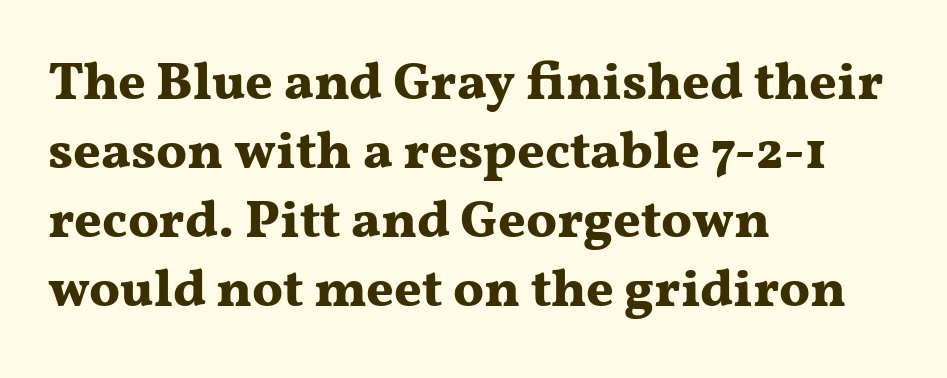
Regarding leading, the lines here are spaced in the standard way. What weight is shown? A full bold with thick strokes. The passage shown has conventional tracking throughout. Old-style or modern, the face here clearly has serifs.
